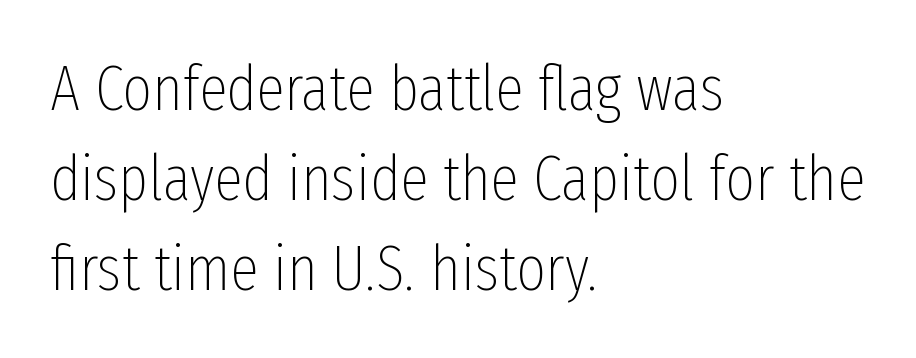
The image shows 64 px thin, condensed sans-serif type, upright; set left-aligned, normal line spacing (1.41x), normal letter spacing, not underlined; low stroke contrast and a medium x-height.
